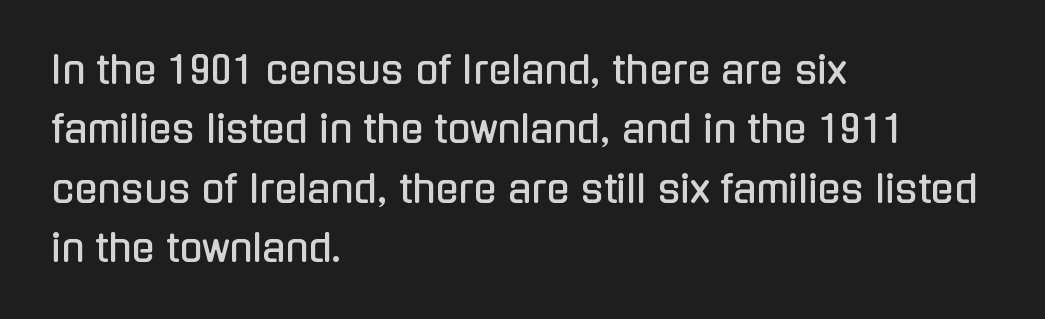
If you drew a line through each stem, it would be perfectly vertical. Evenly set lines give the paragraph a standard silhouette. Standard letterfit; no display-style spreading of the glyphs. Rule under the text: the space is simply empty.
